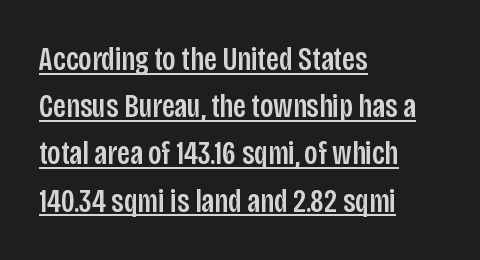
These lines stack with their left ends in a neat column. A typesetter would label this face a sans. Quick note: underline on. This is the regular roman posture of the typeface. The passage shown has conventional tracking throughout. The lines sit at an ordinary, default distance from one another.
